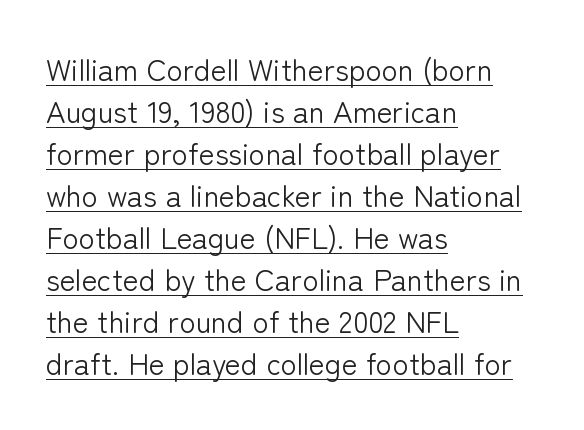
Q: Is the text bold? A: No.
Q: Is the text italic (slanted)? A: No, it is upright.
Q: Is the typeface a serif or a sans-serif typeface? A: Sans-serif.
Q: Is the text underlined? A: Yes.
Q: How is the paragraph aligned? A: Left-aligned.
Q: Is the spacing between letters normal or unusually wide? A: Normal.
Q: Is the spacing between lines tight, normal or loose? A: Normal.
Q: Width (condensed, normal, or wide)? A: Normal.
Q: Stroke contrast? A: Low.
Q: x-height? A: Medium.
Q: Monospaced? A: No.
